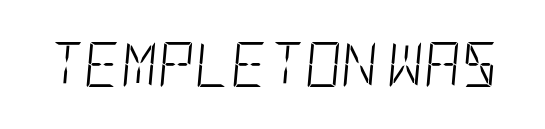
Q: Is the text bold? A: No.
Q: Is the text italic (slanted)? A: Yes, it leans right by about 5 degrees.
Q: Is the text underlined? A: No.
Q: Is the spacing between letters normal or unusually wide? A: Normal.
Q: Width (condensed, normal, or wide)? A: Condensed.
Q: Stroke contrast? A: Low.
Q: x-height? A: Large.
